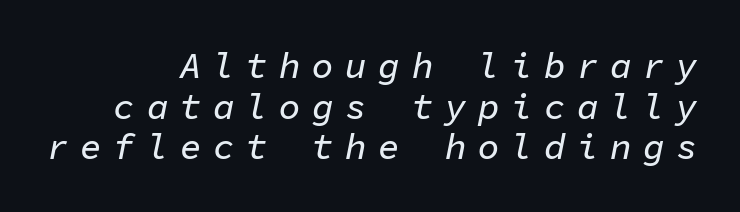
Q: Is the text italic (slanted)? A: Yes, it leans right by about 11 degrees.
Q: Is the text underlined? A: No.
Q: How is the paragraph aligned? A: Right-aligned.
Q: Is the spacing between letters normal or unusually wide? A: Unusually wide.
Q: Is the spacing between lines tight, normal or loose? A: Tight.
Q: Width (condensed, normal, or wide)? A: Normal.
Q: Stroke contrast? A: Low.
Q: x-height? A: Medium.
Q: Monospaced? A: Yes.
